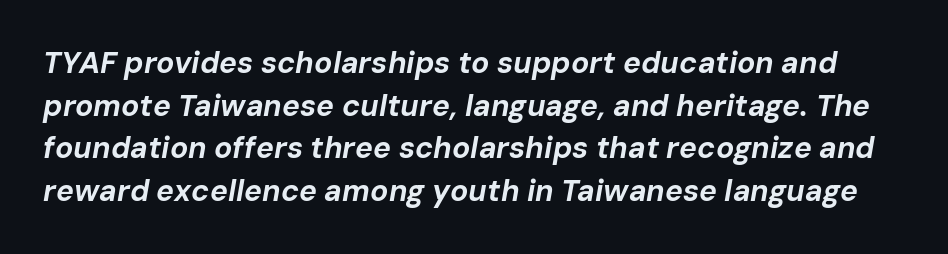
The image shows 30 px bold type, italic (leaning right); set normal line spacing (1.42x), normal letter spacing, not underlined; low stroke contrast and a medium x-height.
